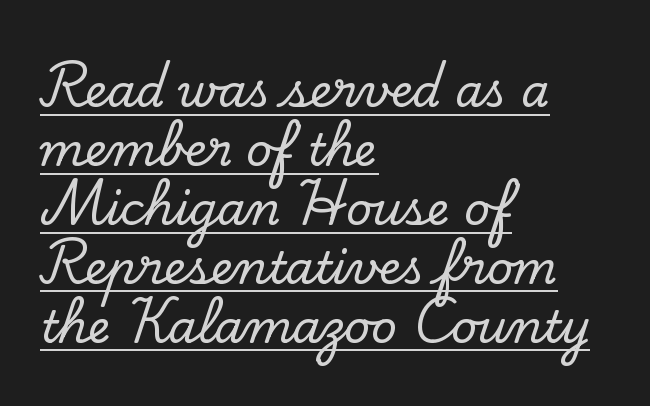
The image shows 45 px serif type; set left-aligned, normal line spacing (1.31x), normal letter spacing, underlined; low stroke contrast and a small x-height.
